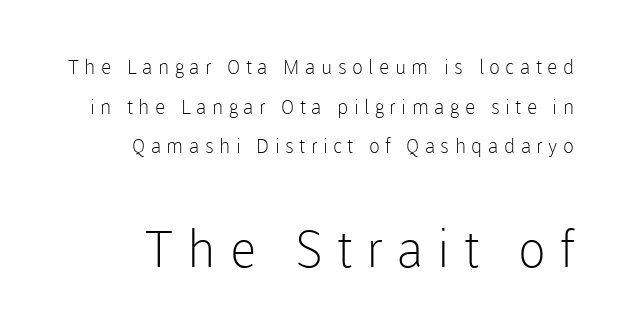
{"serif": "no", "italic": "no", "bold": "no", "weight": "light", "width": "normal", "stroke_contrast": "low", "x_height": "medium", "monospaced": "no", "underline": "no", "align": "right", "line_spacing": "loose", "line_spacing_ratio": 1.98, "letter_spacing": "wide", "letter_spacing_em": 0.27, "larger_block": "second", "size_ratio": 2.55, "glyph_px": 51}
